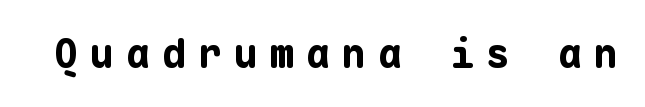
Emphasis by weight is at full strength: bold. This is the regular roman posture of the typeface. These lines are rendered in a fixed-pitch font. The glyphs in this specimen are sans serif. In terms of letterspacing, this is a distinctly airy, spread setting. Quick note: underline off.
